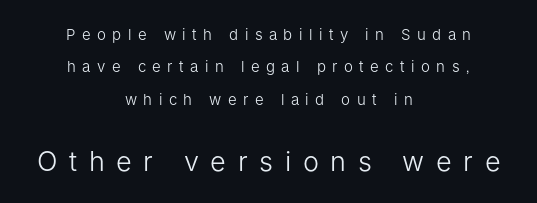
This reads as an unemphasized weight, regular at the heaviest. Students, observe: this is what heavily led, spacious text looks like. Anything drawn beneath the words? Only blank space. Every stem runs plumb, perpendicular to the baseline.
